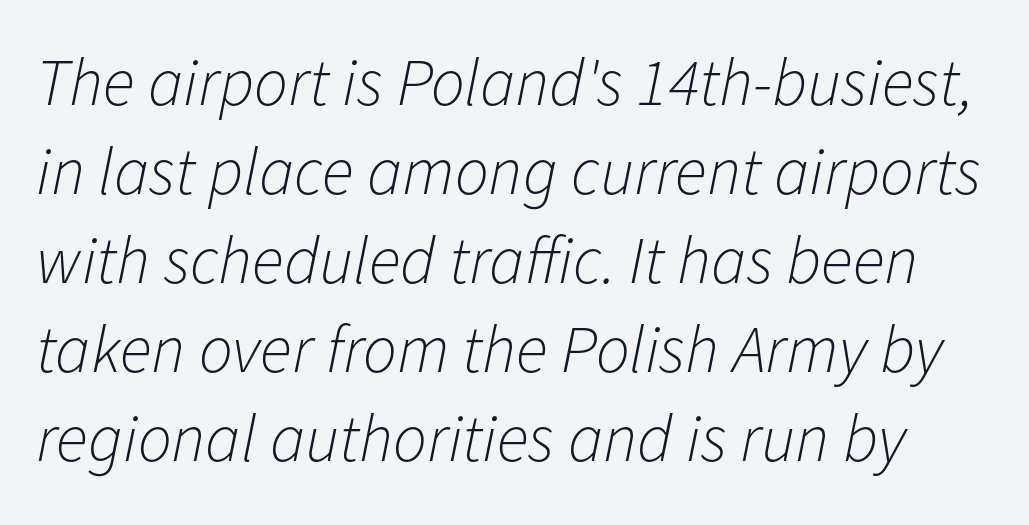
{"italic": "yes", "lean": "right", "slant_degrees": 11, "bold": "no", "weight": "light", "width": "normal", "stroke_contrast": "low", "x_height": "medium", "monospaced": "no", "underline": "no", "line_spacing": "normal", "line_spacing_ratio": 1.33, "letter_spacing": "normal", "letter_spacing_em": 0.0, "glyph_px": 67}
